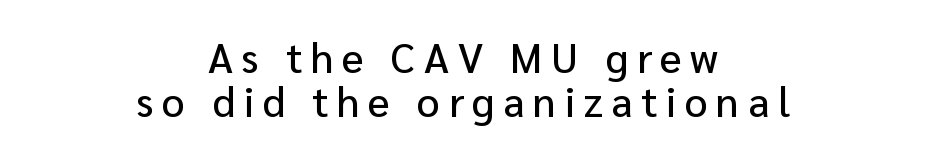
The image shows 41 px sans-serif type, upright; set centered, tight line spacing (1.07x), unusually wide letter spacing (+0.21 em), not underlined; low stroke contrast and a medium x-height.
